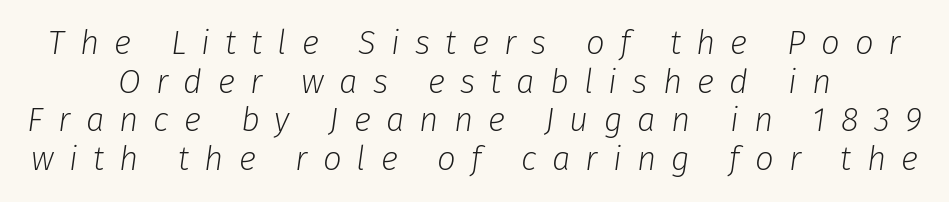
{"italic": "yes", "lean": "right", "slant_degrees": 8, "bold": "no", "weight": "light", "width": "normal", "stroke_contrast": "low", "x_height": "medium", "monospaced": "no", "underline": "no", "align": "center", "line_spacing_ratio": 1.17, "letter_spacing": "wide", "letter_spacing_em": 0.46, "glyph_px": 33}
